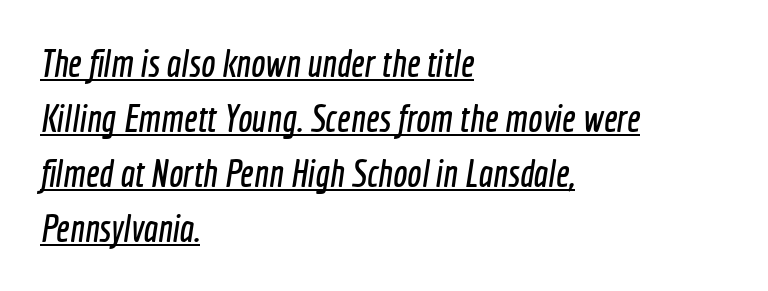
The image shows 38 px condensed sans-serif type; set left-aligned, normal line spacing (1.45x), normal letter spacing, underlined; a medium x-height.
